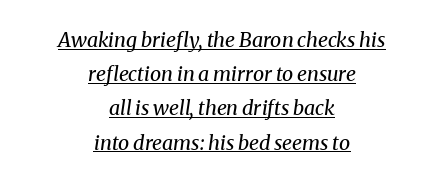
Q: Is the text bold? A: No.
Q: Is the text italic (slanted)? A: Yes, it leans right by about 8 degrees.
Q: Is the text underlined? A: Yes.
Q: How is the paragraph aligned? A: Centered.
Q: Is the spacing between letters normal or unusually wide? A: Normal.
